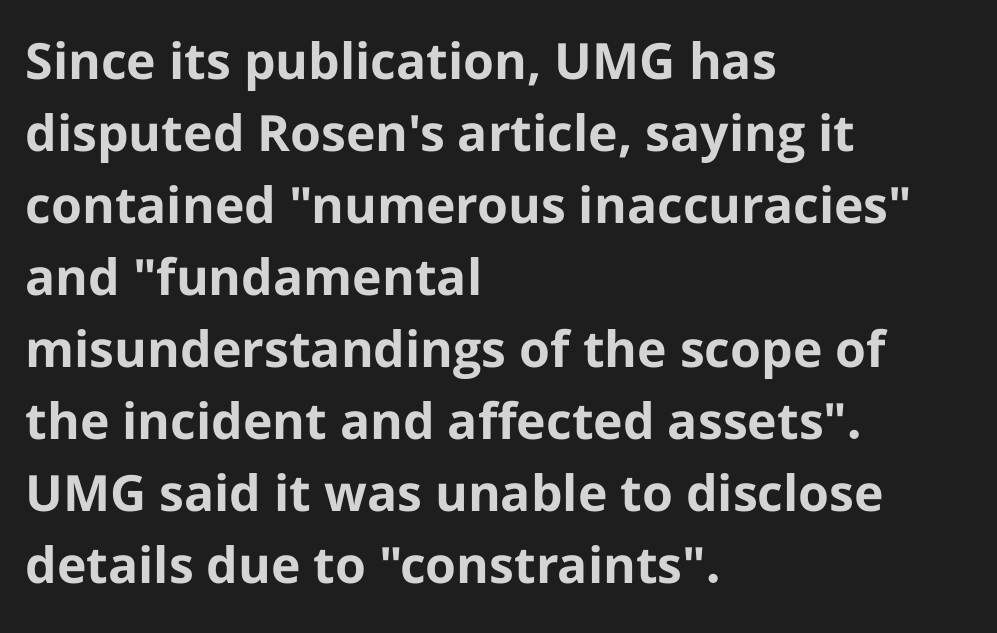
The image shows 50 px bold sans-serif type, upright; set left-aligned, normal line spacing (1.44x), normal letter spacing, not underlined; low stroke contrast and a medium x-height.
